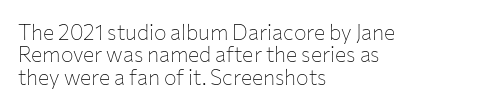
Q: Is the text bold? A: No.
Q: Is the text italic (slanted)? A: No, it is upright.
Q: Is the text underlined? A: No.
Q: How is the paragraph aligned? A: Left-aligned.
Q: Is the spacing between letters normal or unusually wide? A: Normal.
Q: Is the spacing between lines tight, normal or loose? A: Tight.
